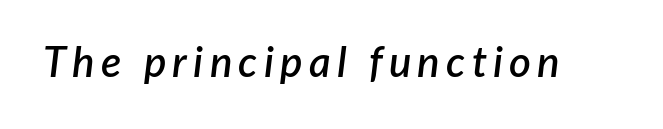
{"italic": "yes", "lean": "right", "slant_degrees": 7, "bold": "semi", "weight": "semibold", "width": "normal", "stroke_contrast": "low", "x_height": "medium", "monospaced": "no", "underline": "no", "glyph_px": 42}
